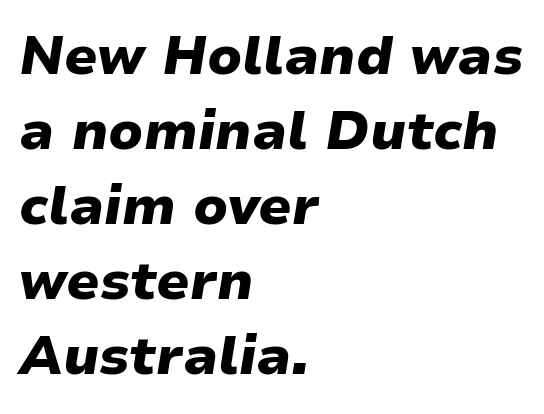
{"italic": "yes", "lean": "right", "slant_degrees": 9, "bold": "yes", "weight": "heavy", "width": "normal", "stroke_contrast": "low", "x_height": "medium", "monospaced": "no", "underline": "no", "align": "left", "line_spacing": "normal", "line_spacing_ratio": 1.39, "letter_spacing": "normal", "letter_spacing_em": 0.0, "glyph_px": 54}
